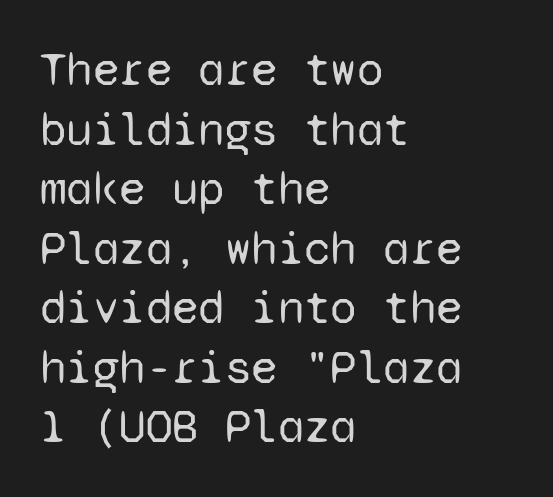
Looks like terminal output: every glyph gets an equal slot. Each line starts at the same left margin while the right side varies. Nothing sits at the stroke ends, so this counts as sans-serif. How are the letters spaced? Ordinarily, with no added tracking.
